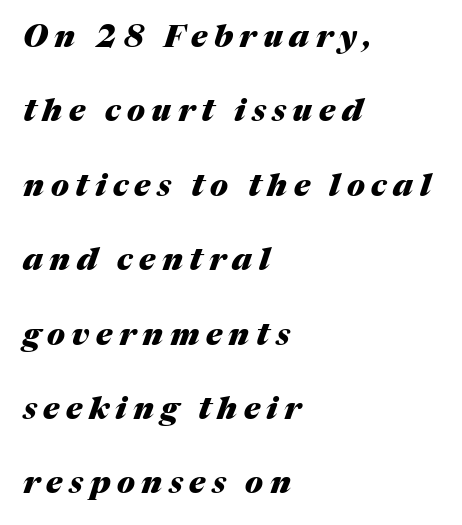
{"italic": "yes", "lean": "right", "slant_degrees": 17, "bold": "yes", "weight": "heavy", "width": "normal", "stroke_contrast": "medium", "x_height": "medium", "monospaced": "no", "underline": "no", "align": "left", "line_spacing": "loose", "line_spacing_ratio": 2.4, "letter_spacing": "wide", "letter_spacing_em": 0.21, "glyph_px": 31}
